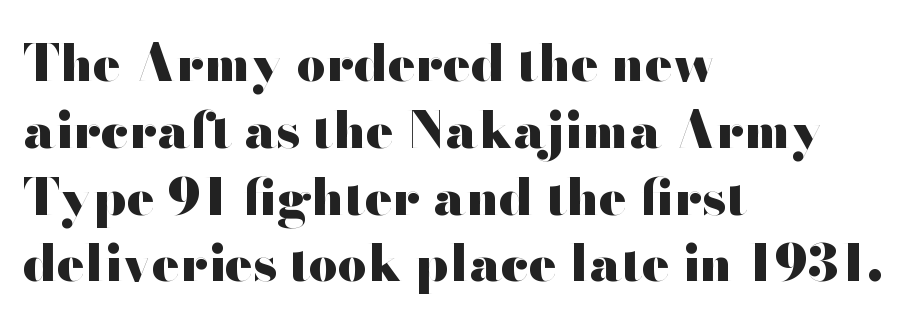
Q: Is the text bold? A: Yes.
Q: Is the text italic (slanted)? A: No, it is upright.
Q: Is the typeface a serif or a sans-serif typeface? A: Sans-serif.
Q: Is the text underlined? A: No.
Q: How is the paragraph aligned? A: Left-aligned.
Q: Is the spacing between letters normal or unusually wide? A: Normal.
Q: Is the spacing between lines tight, normal or loose? A: Normal.
Q: Width (condensed, normal, or wide)? A: Wide.
Q: Stroke contrast? A: High.
Q: x-height? A: Small.
Q: Monospaced? A: No.
